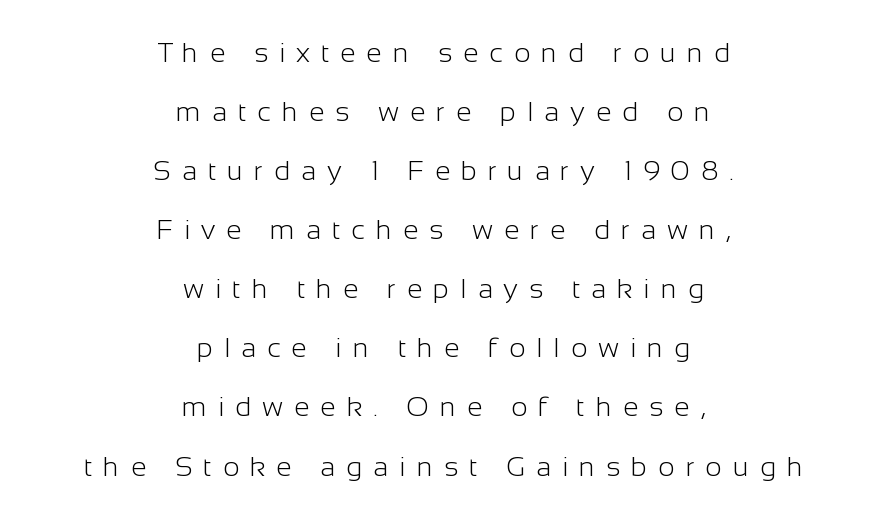
{"serif": "no", "italic": "no", "bold": "no", "weight": "light", "width": "normal", "stroke_contrast": "low", "x_height": "medium", "monospaced": "no", "underline": "no", "align": "center", "line_spacing": "loose", "line_spacing_ratio": 2.11, "letter_spacing": "wide", "letter_spacing_em": 0.39, "glyph_px": 28}
